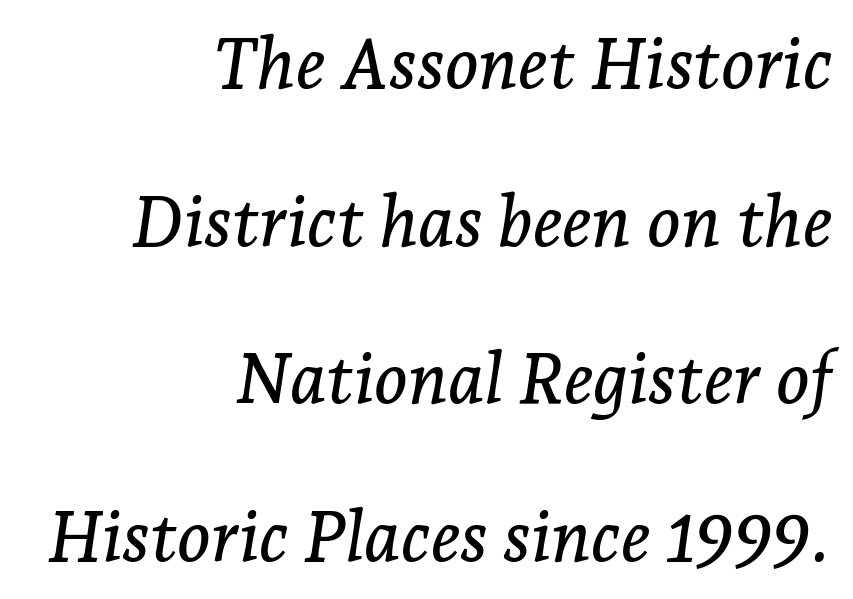
The font family rendered here belongs to the serif group. The leading is generous, giving the passage an open texture. Designer's note — italics engaged. Proportional: the letters do not fall into vertical columns. Line ends are locked; line starts wander. Decoration check: the copy has no underline.
